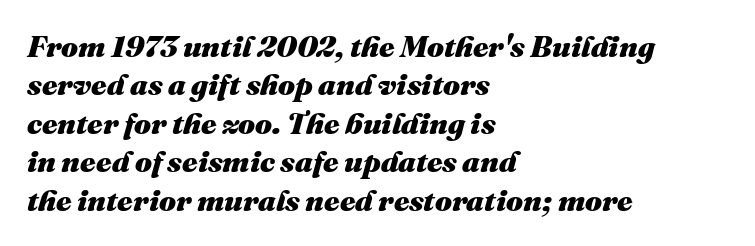
{"italic": "yes", "lean": "right", "slant_degrees": 16, "bold": "yes", "weight": "heavy", "width": "normal", "stroke_contrast": "medium", "x_height": "medium", "monospaced": "no", "underline": "no", "align": "left", "line_spacing": "normal", "line_spacing_ratio": 1.28, "letter_spacing": "normal", "letter_spacing_em": 0.0, "glyph_px": 30}
